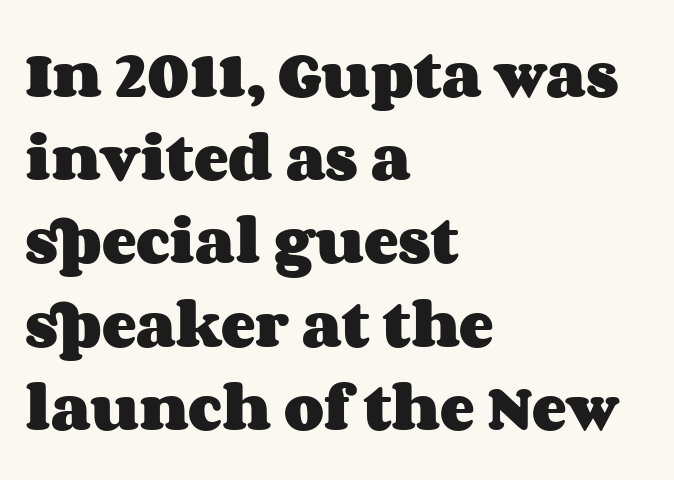
{"italic": "no", "bold": "yes", "weight": "heavy", "width": "wide", "stroke_contrast": "medium", "x_height": "large", "monospaced": "no", "underline": "no", "align": "left", "line_spacing": "normal", "line_spacing_ratio": 1.6, "letter_spacing": "normal", "letter_spacing_em": 0.0, "glyph_px": 52}
